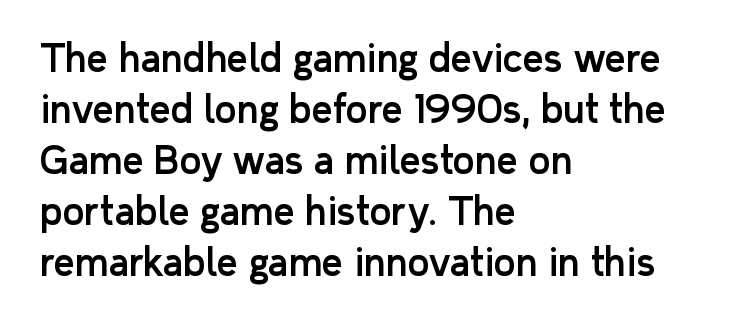
Q: Is the text italic (slanted)? A: No, it is upright.
Q: Is the typeface a serif or a sans-serif typeface? A: Sans-serif.
Q: Is the text underlined? A: No.
Q: How is the paragraph aligned? A: Left-aligned.
Q: Is the spacing between letters normal or unusually wide? A: Normal.
Q: Is the spacing between lines tight, normal or loose? A: Normal.
Q: Width (condensed, normal, or wide)? A: Normal.
Q: Stroke contrast? A: Low.
Q: x-height? A: Medium.
Q: Monospaced? A: No.
